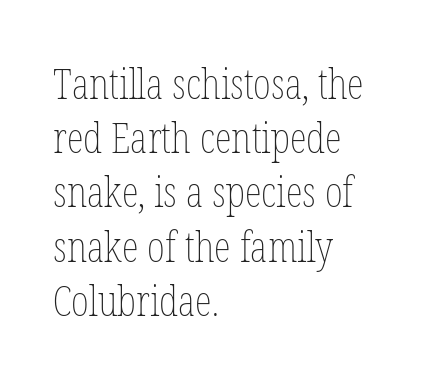
Q: Is the text bold? A: No.
Q: Is the text italic (slanted)? A: No, it is upright.
Q: Is the text underlined? A: No.
Q: How is the paragraph aligned? A: Left-aligned.
Q: Is the spacing between letters normal or unusually wide? A: Normal.
Q: Is the spacing between lines tight, normal or loose? A: Normal.
Q: Width (condensed, normal, or wide)? A: Condensed.
Q: Stroke contrast? A: Low.
Q: x-height? A: Medium.
Q: Monospaced? A: No.
